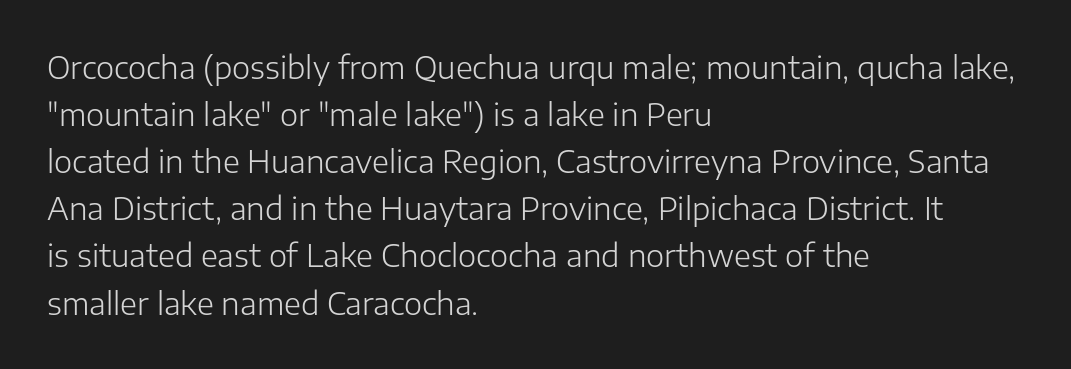
The image shows 31 px light sans-serif type, upright; set left-aligned, normal line spacing (1.52x), normal letter spacing, not underlined; low stroke contrast and a medium x-height.
